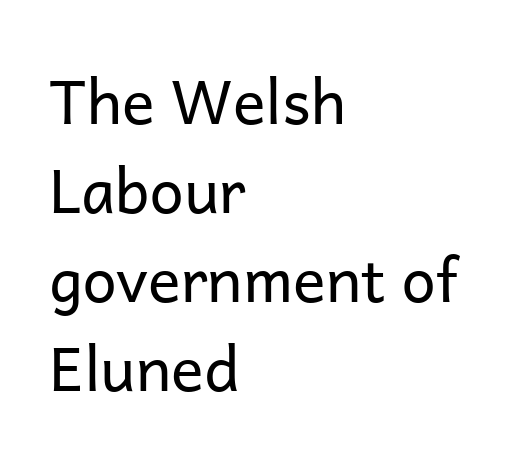
The image shows 61 px regular-weight sans-serif type, upright; set left-aligned, normal line spacing (1.46x), normal letter spacing, not underlined; low stroke contrast and a medium x-height.
